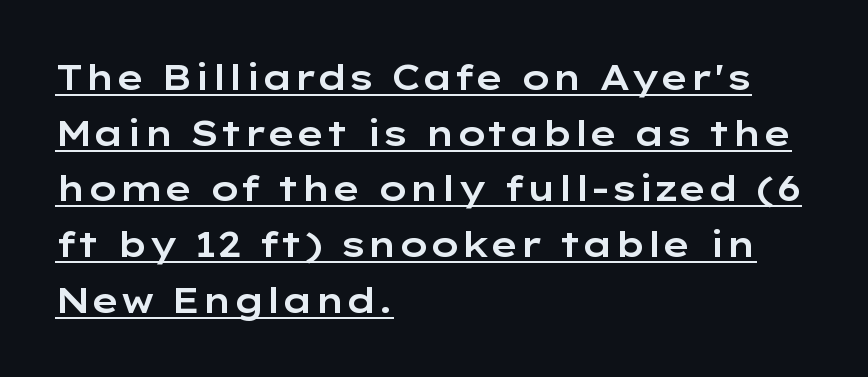
The image shows 35 px wide sans-serif type, upright; set left-aligned, normal line spacing (1.59x), normal letter spacing, underlined; low stroke contrast and a medium x-height.
